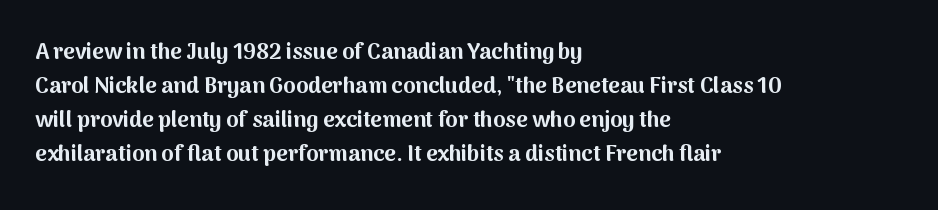
{"italic": "no", "bold": "yes", "underline": "no", "align": "left", "line_spacing": "normal", "line_spacing_ratio": 1.55, "letter_spacing": "normal", "letter_spacing_em": 0.0, "glyph_px": 22}
